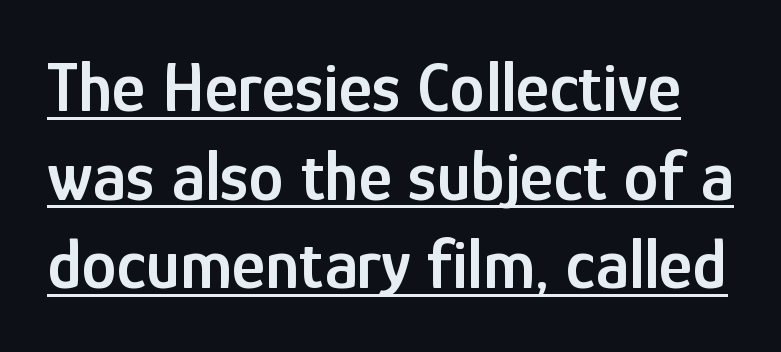
{"serif": "no", "italic": "no", "bold": "semi", "weight": "semibold", "width": "condensed", "stroke_contrast": "low", "x_height": "medium", "monospaced": "no", "underline": "yes", "line_spacing": "normal", "line_spacing_ratio": 1.25, "letter_spacing": "normal", "letter_spacing_em": 0.0, "glyph_px": 71}
